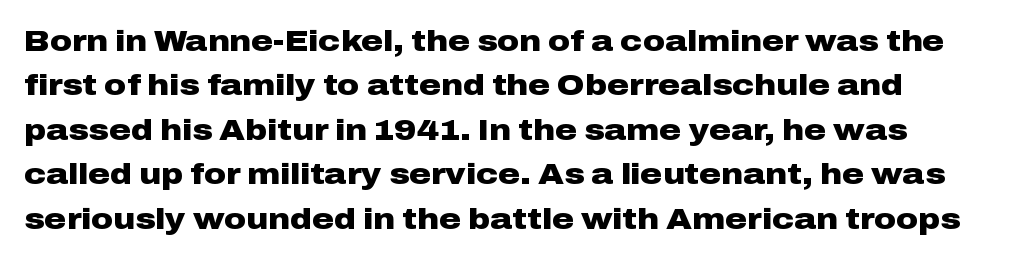
Students, observe: this is what conventionally led text looks like. Note the varied advance widths — an 'i' is clearly narrower than an 'm'. The typeface chosen for these lines omits serifs. Anything drawn beneath the words? Only blank space. These lines were composed using upright roman letters. The glyphs have the mass of a bold cut.
